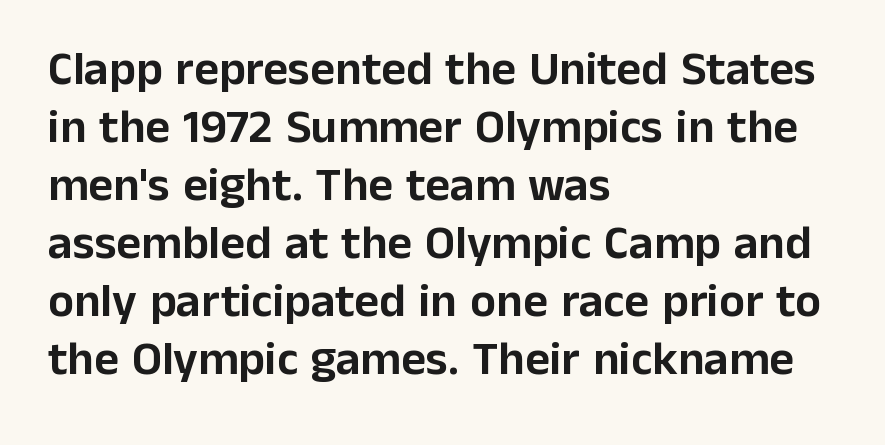
Q: Is the text italic (slanted)? A: No, it is upright.
Q: Is the typeface a serif or a sans-serif typeface? A: Sans-serif.
Q: Is the text underlined? A: No.
Q: How is the paragraph aligned? A: Left-aligned.
Q: Is the spacing between letters normal or unusually wide? A: Normal.
Q: Width (condensed, normal, or wide)? A: Normal.
Q: Stroke contrast? A: Low.
Q: x-height? A: Medium.
Q: Monospaced? A: No.
